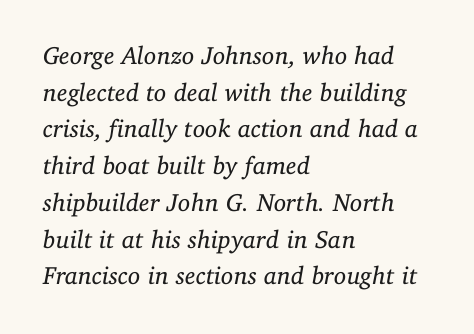
{"italic": "yes", "lean": "right", "slant_degrees": 11, "bold": "no", "underline": "no", "align": "left", "line_spacing": "normal", "line_spacing_ratio": 1.47, "letter_spacing": "normal", "letter_spacing_em": 0.0, "glyph_px": 25}
